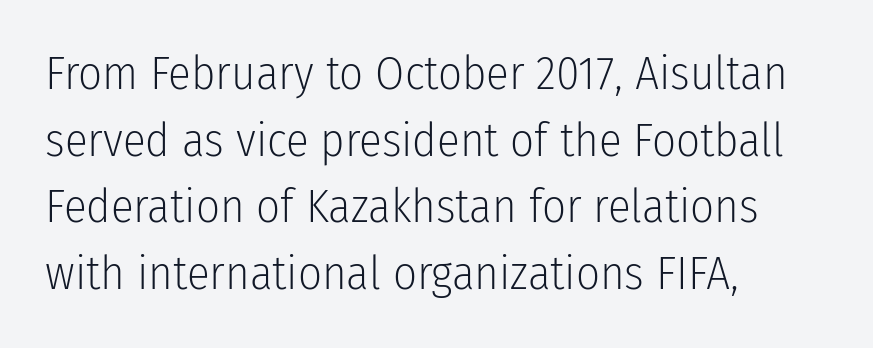
{"serif": "no", "italic": "no", "bold": "no", "weight": "light", "width": "condensed", "stroke_contrast": "low", "x_height": "medium", "monospaced": "no", "underline": "no", "align": "left", "line_spacing": "normal", "line_spacing_ratio": 1.42, "letter_spacing": "normal", "letter_spacing_em": 0.0, "glyph_px": 47}
